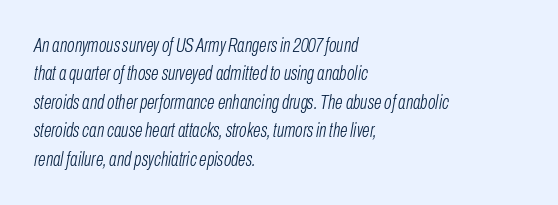
Q: Is the text bold? A: No.
Q: Is the text italic (slanted)? A: Yes, it leans right by about 10 degrees.
Q: Is the text underlined? A: No.
Q: How is the paragraph aligned? A: Left-aligned.
Q: Is the spacing between letters normal or unusually wide? A: Normal.
Q: Is the spacing between lines tight, normal or loose? A: Normal.
